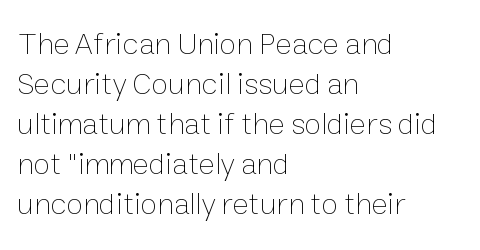
The image shows 31 px thin type, upright; set left-aligned, normal line spacing (1.29x), normal letter spacing, not underlined; low stroke contrast and a medium x-height.
